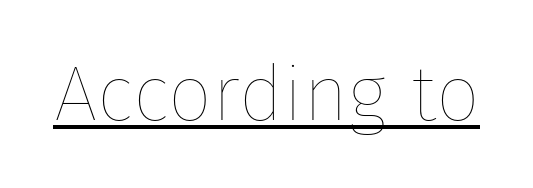
Q: Is the text bold? A: No.
Q: Is the text italic (slanted)? A: No, it is upright.
Q: Is the text underlined? A: Yes.
Q: Is the spacing between letters normal or unusually wide? A: Normal.
Q: Width (condensed, normal, or wide)? A: Normal.
Q: Stroke contrast? A: Low.
Q: x-height? A: Medium.
Q: Monospaced? A: No.
